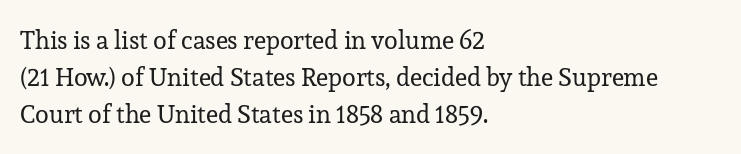
The image shows 25 px text type, upright; set left-aligned, normal line spacing (1.48x), normal letter spacing, not underlined.
